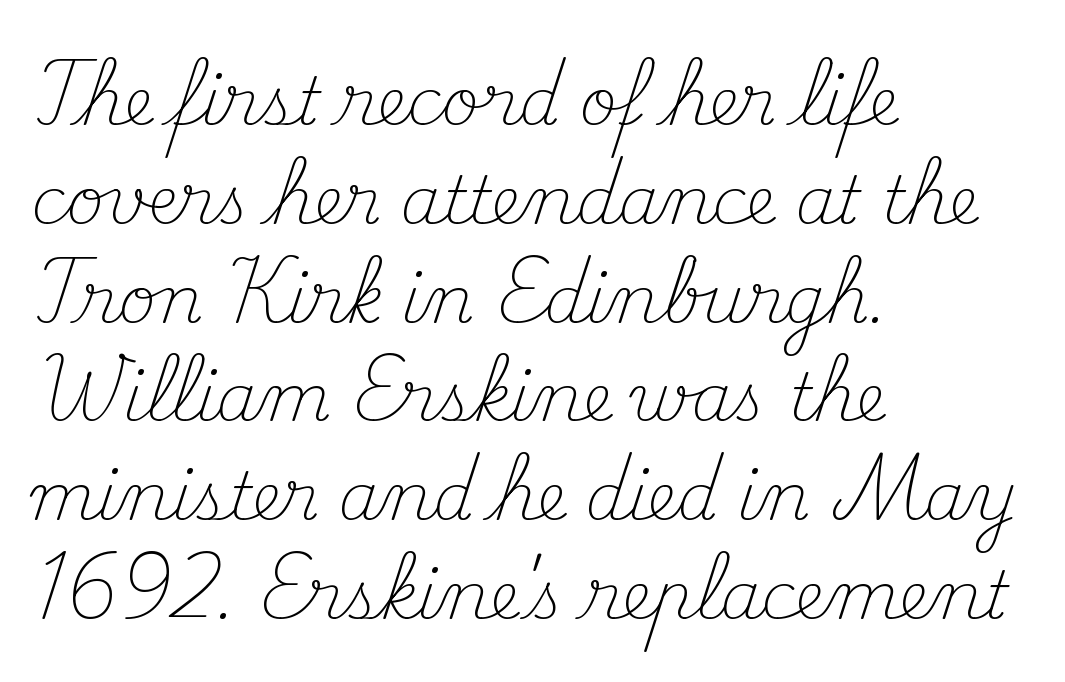
Q: Is the text bold? A: No.
Q: Is the text italic (slanted)? A: Yes.
Q: Is the typeface a serif or a sans-serif typeface? A: Serif.
Q: Is the text underlined? A: No.
Q: How is the paragraph aligned? A: Left-aligned.
Q: Is the spacing between letters normal or unusually wide? A: Normal.
Q: Is the spacing between lines tight, normal or loose? A: Normal.
Q: Width (condensed, normal, or wide)? A: Normal.
Q: Stroke contrast? A: Medium.
Q: x-height? A: Small.
Q: Monospaced? A: No.
